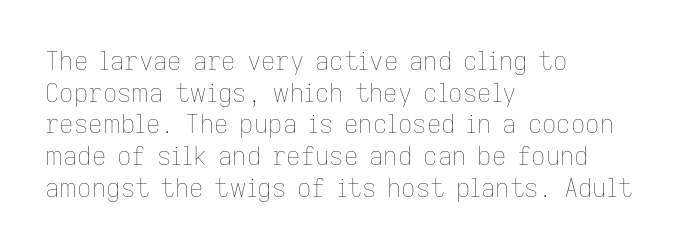
The characters are drawn with everyday or finer stroke widths. The string is rendered with underlining switched off. Leading matches the norm, producing a regular column. This sample uses plain, unmodified letter spacing.
